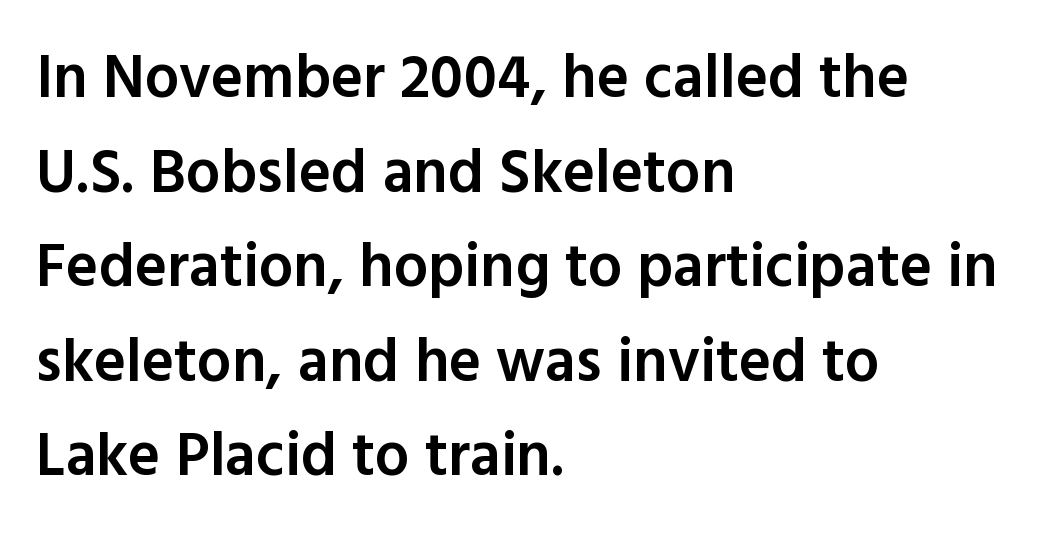
The image shows 61 px semibold sans-serif type, upright; set left-aligned, normal line spacing (1.55x), normal letter spacing, not underlined; a medium x-height.
